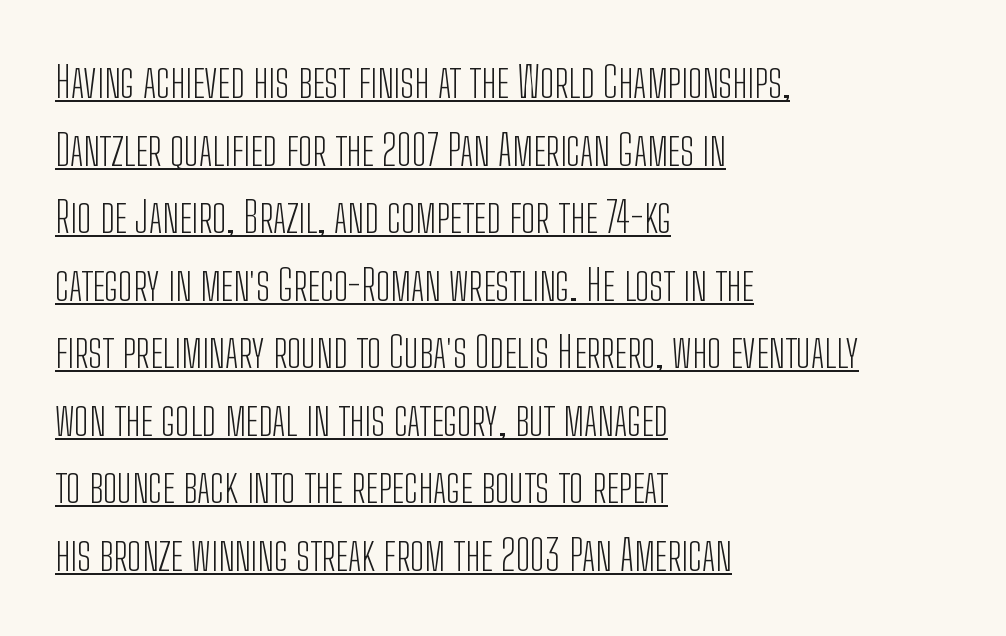
Q: Is the text bold? A: No.
Q: Is the text italic (slanted)? A: No, it is upright.
Q: Is the typeface a serif or a sans-serif typeface? A: Sans-serif.
Q: Is the text underlined? A: Yes.
Q: How is the paragraph aligned? A: Left-aligned.
Q: Is the spacing between letters normal or unusually wide? A: Normal.
Q: Is the spacing between lines tight, normal or loose? A: Normal.
Q: Width (condensed, normal, or wide)? A: Condensed.
Q: Stroke contrast? A: Low.
Q: x-height? A: Medium.
Q: Monospaced? A: No.
